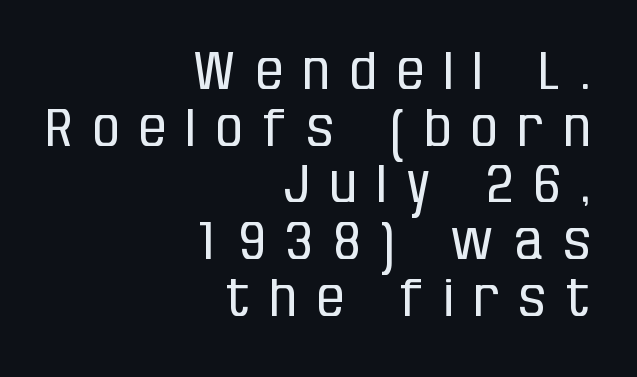
Q: Is the text bold? A: No.
Q: Is the text italic (slanted)? A: No, it is upright.
Q: Is the typeface a serif or a sans-serif typeface? A: Sans-serif.
Q: Is the text underlined? A: No.
Q: How is the paragraph aligned? A: Right-aligned.
Q: Is the spacing between letters normal or unusually wide? A: Unusually wide.
Q: Is the spacing between lines tight, normal or loose? A: Tight.
Q: Width (condensed, normal, or wide)? A: Condensed.
Q: Stroke contrast? A: Low.
Q: x-height? A: Large.
Q: Monospaced? A: No.
